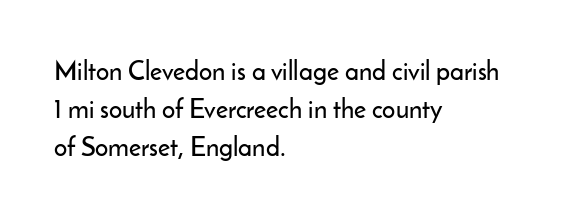
{"italic": "no", "underline": "no", "align": "left", "line_spacing": "normal", "line_spacing_ratio": 1.47, "letter_spacing": "normal", "letter_spacing_em": 0.0, "glyph_px": 26}
